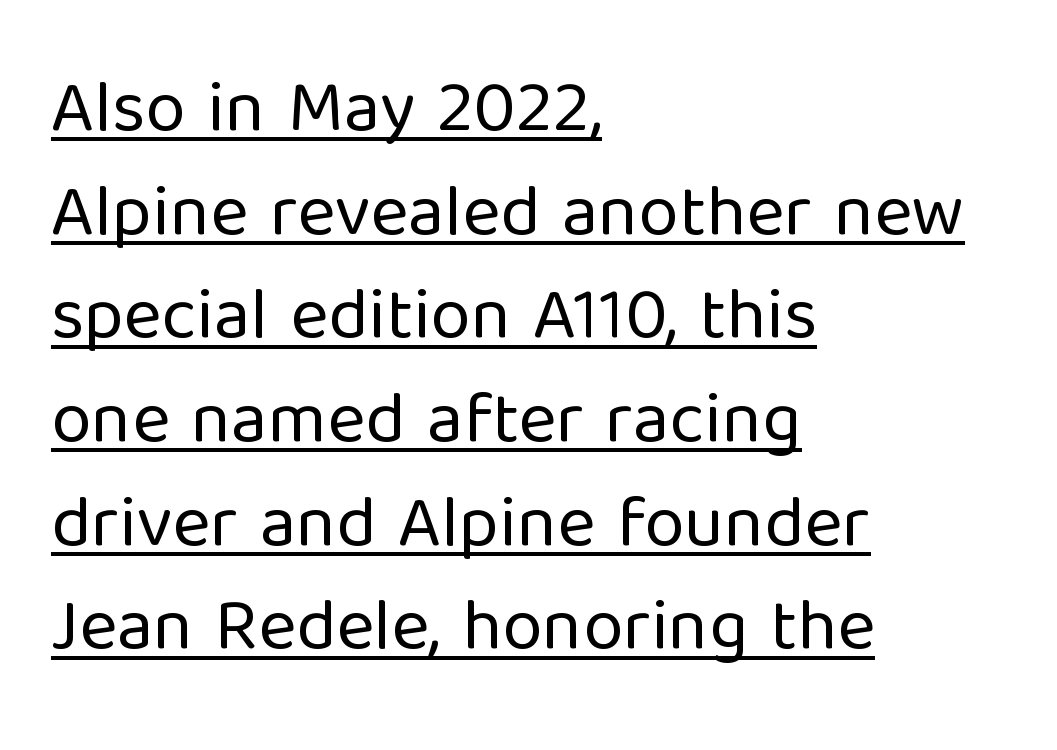
Compared with typical paragraphs, the rows here are spaced about the same. Are there feet on the stems? There aren't — it's a sans. Here the glyphs are tracked normally, forming tight word shapes. One-word summary of the alignment: left.
